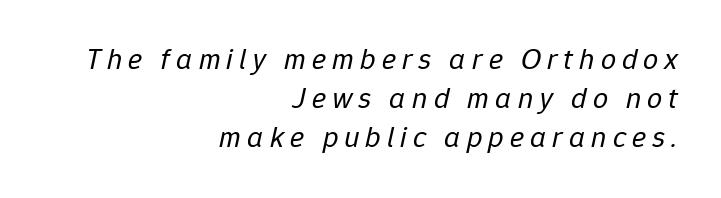
A typesetter would call this proportional, since set widths differ per character. Letter spacing: wide. In terms of leading, this rendering sits right in the middle. The text block is weighted toward the right margin, trailing off unevenly leftward. Stem width sits at or under what a default text font uses. The specimen omits any rule beneath the text block's lines.
